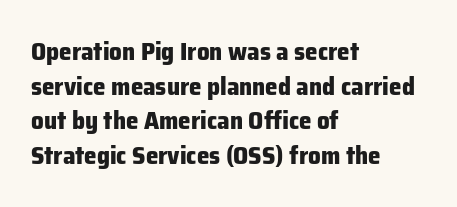
{"italic": "no", "bold": "yes", "underline": "no", "align": "left", "line_spacing": "normal", "line_spacing_ratio": 1.39, "letter_spacing": "normal", "letter_spacing_em": 0.0, "glyph_px": 25}
